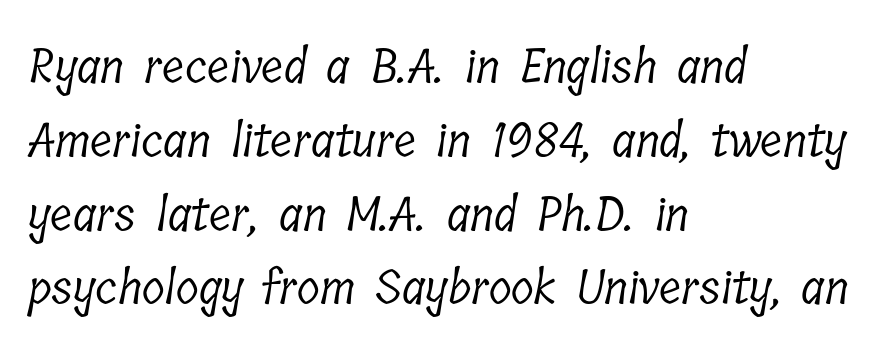
Q: Is the text bold? A: No.
Q: Is the typeface a serif or a sans-serif typeface? A: Serif.
Q: Is the text underlined? A: No.
Q: How is the paragraph aligned? A: Left-aligned.
Q: Is the spacing between letters normal or unusually wide? A: Normal.
Q: Is the spacing between lines tight, normal or loose? A: Normal.
Q: Width (condensed, normal, or wide)? A: Condensed.
Q: Stroke contrast? A: Low.
Q: x-height? A: Medium.
Q: Monospaced? A: No.
